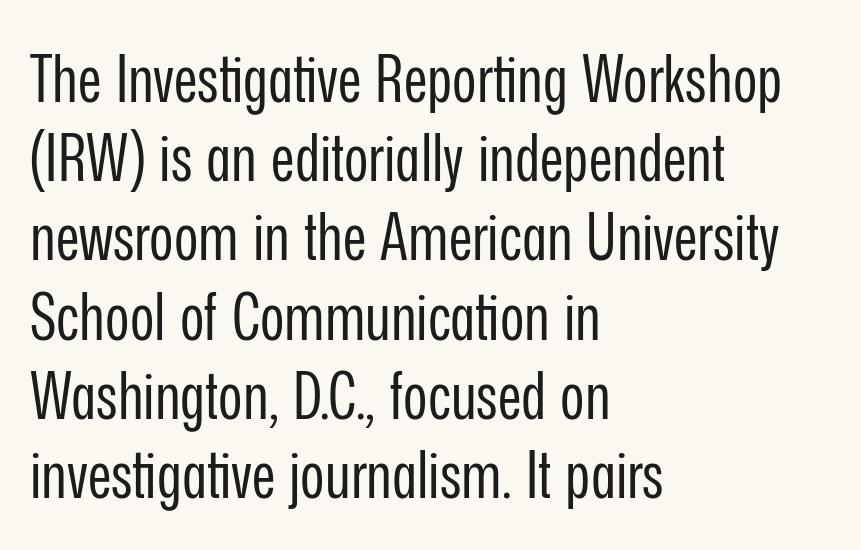
The image shows 66 px regular-weight, condensed sans-serif type, upright; set left-aligned, line spacing 1.2x, normal letter spacing, not underlined; low stroke contrast and a medium x-height.
